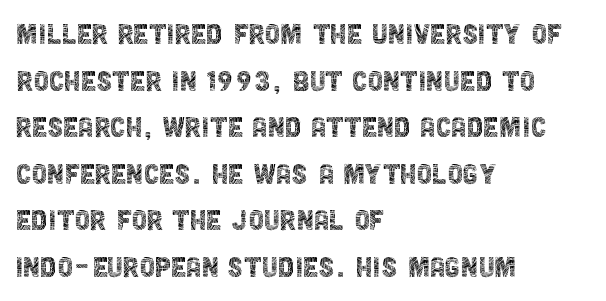
{"serif": "no", "italic": "no", "bold": "no", "weight": "thin", "width": "condensed", "x_height": "large", "monospaced": "no", "underline": "no", "align": "left", "line_spacing": "normal", "line_spacing_ratio": 1.33, "letter_spacing": "normal", "letter_spacing_em": 0.0, "glyph_px": 35}
